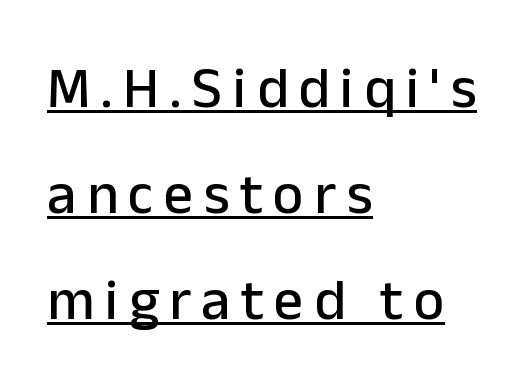
{"serif": "no", "italic": "no", "width": "normal", "stroke_contrast": "low", "x_height": "medium", "monospaced": "no", "underline": "yes", "align": "left", "line_spacing_ratio": 1.83, "glyph_px": 58}
